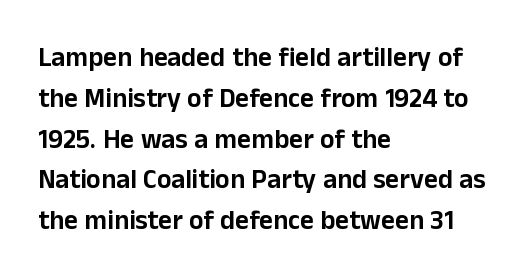
The image shows 27 px text type, upright; set left-aligned, normal line spacing (1.51x), normal letter spacing, not underlined.
